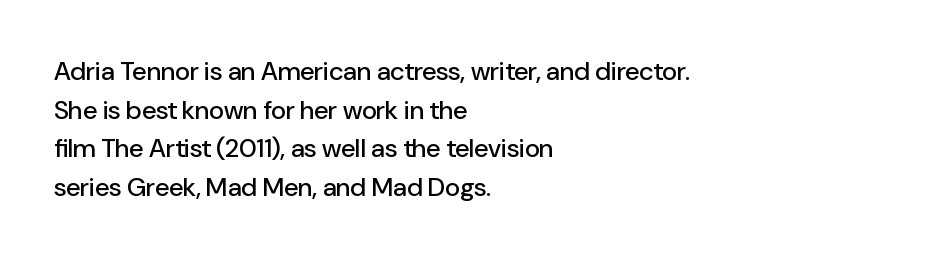
Q: Is the text italic (slanted)? A: No, it is upright.
Q: Is the text underlined? A: No.
Q: How is the paragraph aligned? A: Left-aligned.
Q: Is the spacing between letters normal or unusually wide? A: Normal.
Q: Is the spacing between lines tight, normal or loose? A: Normal.
